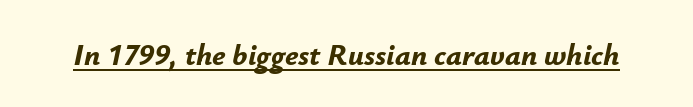
Caption: standard tracking, unaltered. Beneath each row of characters lies a ruled line. Posture: slanted. Think of a printed novel: that variable character pitch is what you see here.
